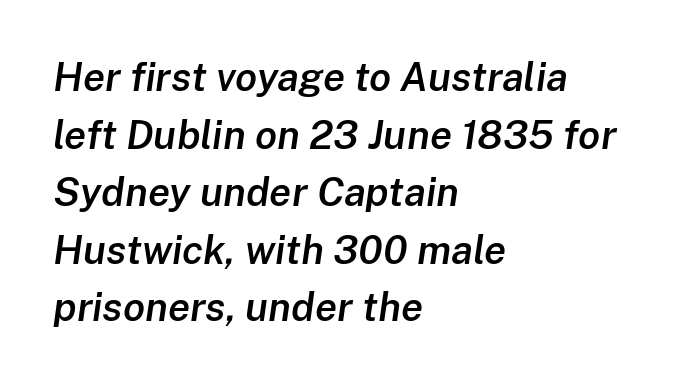
Q: Is the text bold? A: Semi-bold.
Q: Is the text italic (slanted)? A: Yes, it leans right by about 8 degrees.
Q: Is the text underlined? A: No.
Q: How is the paragraph aligned? A: Left-aligned.
Q: Is the spacing between letters normal or unusually wide? A: Normal.
Q: Is the spacing between lines tight, normal or loose? A: Normal.
Q: Width (condensed, normal, or wide)? A: Normal.
Q: Stroke contrast? A: Low.
Q: x-height? A: Medium.
Q: Monospaced? A: No.
